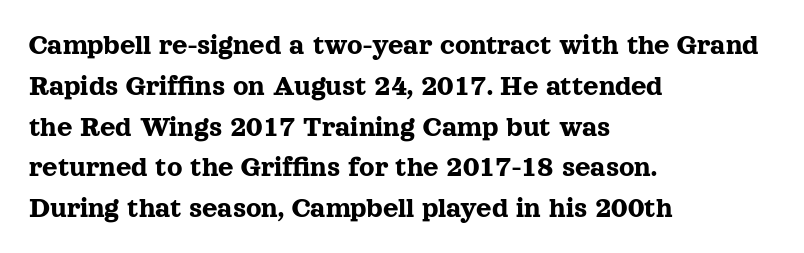
Rule under the text: the space is simply empty. The lettering holds an erect, upright posture throughout. The line-height multiplier appears to be the usual default. The letterforms sit shoulder to shoulder at normal distance.
